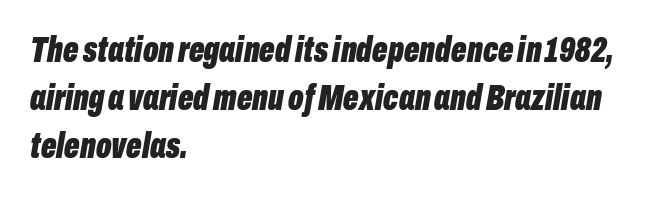
Unmarked baselines from the first word to the last. A typesetter would mark this as italic. The passage shown is typed in a proportional face where columns would drift. In CSS terms this would be text-align: left. Tracking here is standard; glyphs follow each other at the usual distance.
